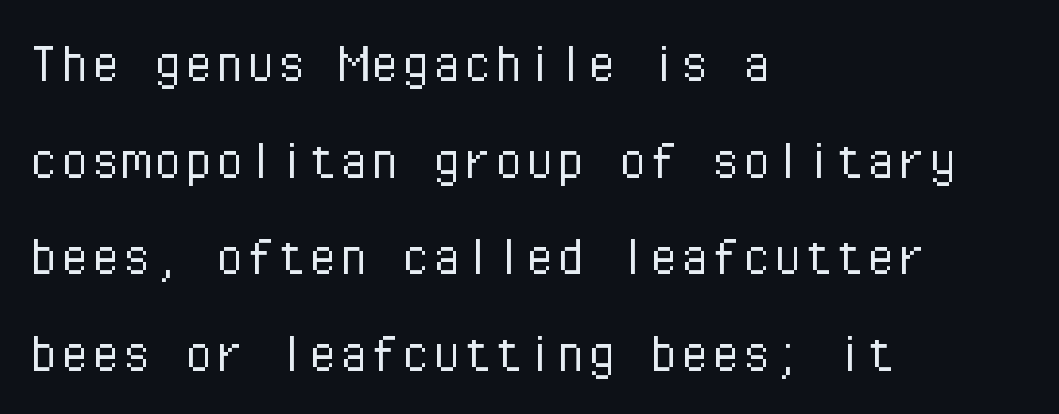
The image shows 62 px light sans-serif type, upright, monospaced; set left-aligned, normal line spacing (1.56x), normal letter spacing, not underlined; low stroke contrast and a medium x-height.
